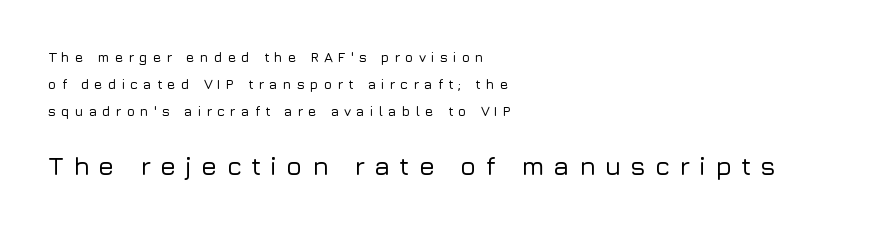
{"italic": "no", "underline": "no", "align": "left", "line_spacing": "loose", "line_spacing_ratio": 1.92, "letter_spacing": "wide", "letter_spacing_em": 0.35, "larger_block": "second", "size_ratio": 1.86, "glyph_px": 26}
